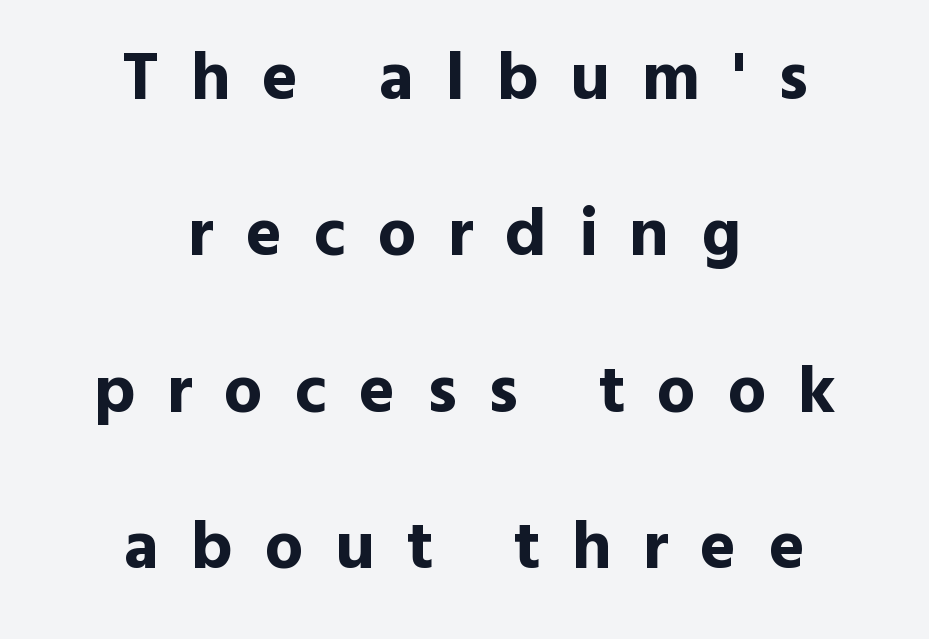
A clean baseline with only descenders dipping below it. The sample has been set heavy, in full bold. Every character sits straight up, as roman type does. One-word summary of the alignment: center. Interline gaps are noticeably wide in this sample. The letters advance in unequal steps, a hallmark of proportional type.
